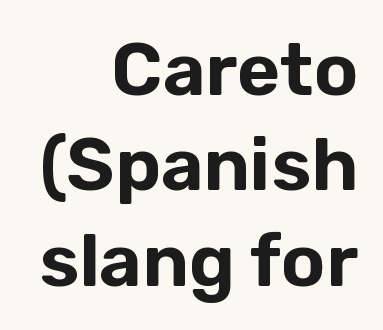
The image shows 74 px sans-serif type, upright; set right-aligned, normal line spacing (1.29x), normal letter spacing, not underlined; low stroke contrast and a medium x-height.
